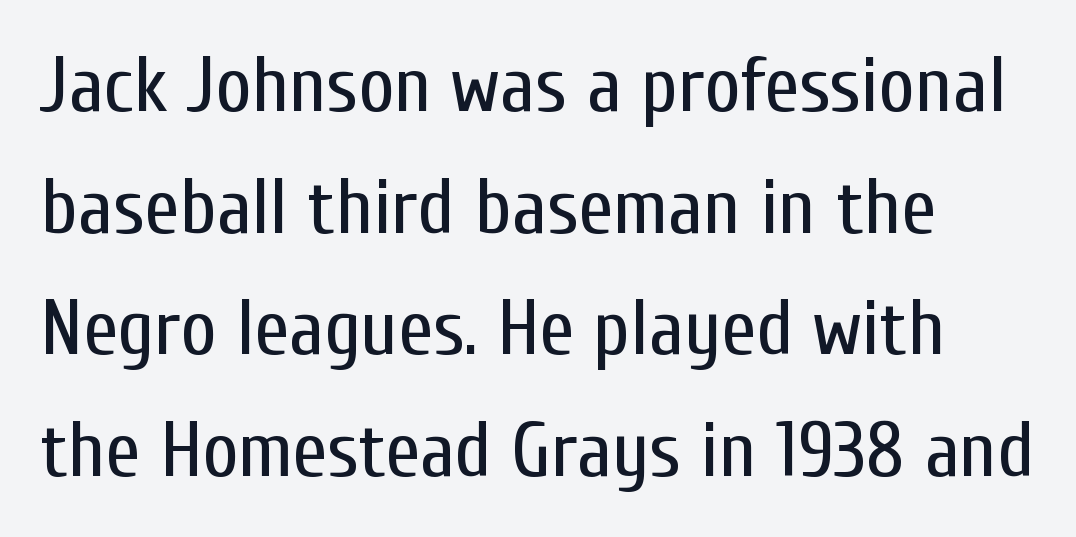
{"serif": "no", "italic": "no", "bold": "no", "weight": "regular", "width": "condensed", "stroke_contrast": "low", "x_height": "medium", "monospaced": "no", "underline": "no", "align": "left", "line_spacing": "normal", "line_spacing_ratio": 1.54, "letter_spacing": "normal", "letter_spacing_em": 0.0, "glyph_px": 79}
